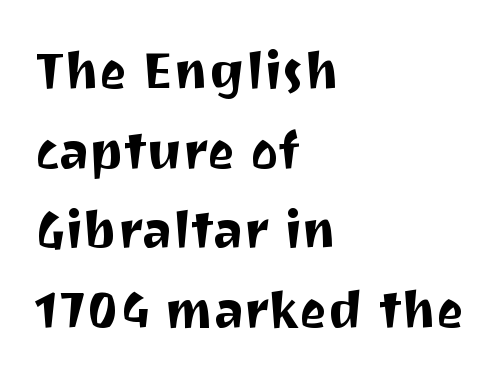
The typesetter chose a ragged-right arrangement here. I'd call this a sans setting — the letters go barefoot. Rows of type keep a routine distance in the vertical direction. The space directly below the letters is spotless. Spacing verdict: proportional, widths tailored to each character. The passage shown has conventional tracking throughout.
